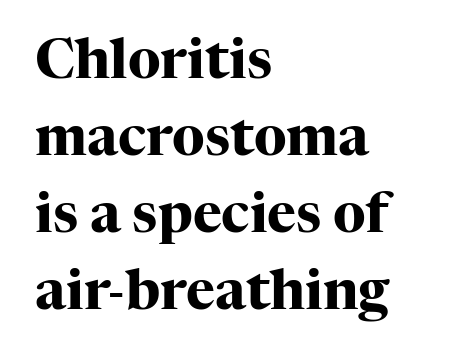
{"serif": "yes", "italic": "no", "bold": "yes", "weight": "heavy", "width": "normal", "stroke_contrast": "high", "x_height": "medium", "monospaced": "no", "underline": "no", "align": "left", "line_spacing": "normal", "line_spacing_ratio": 1.4, "letter_spacing": "normal", "letter_spacing_em": 0.0, "glyph_px": 55}
